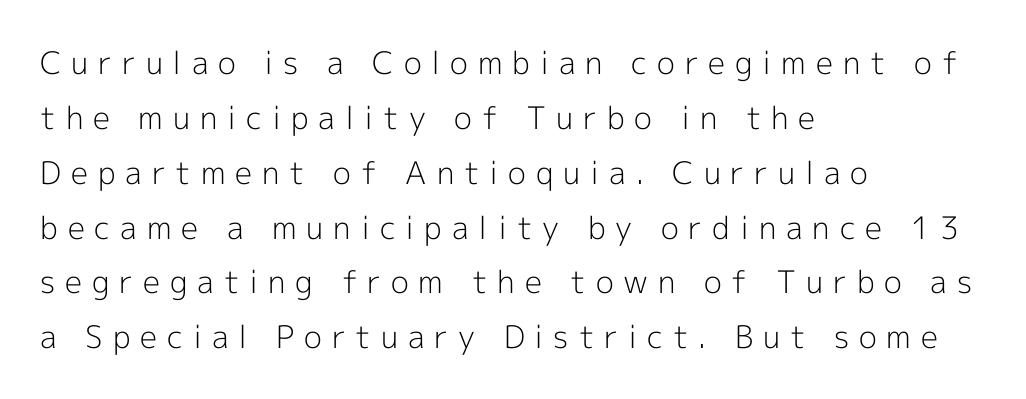
Q: Is the text bold? A: No.
Q: Is the text italic (slanted)? A: No, it is upright.
Q: Is the typeface a serif or a sans-serif typeface? A: Sans-serif.
Q: Is the text underlined? A: No.
Q: How is the paragraph aligned? A: Left-aligned.
Q: Is the spacing between letters normal or unusually wide? A: Unusually wide.
Q: Width (condensed, normal, or wide)? A: Normal.
Q: x-height? A: Medium.
Q: Monospaced? A: No.
